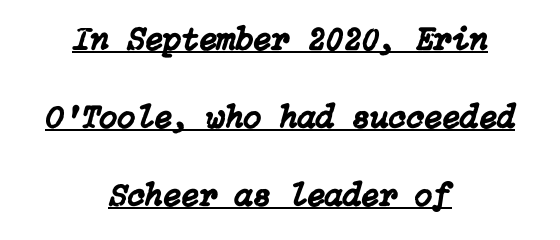
{"italic": "yes", "lean": "right", "slant_degrees": 15, "width": "normal", "stroke_contrast": "low", "x_height": "medium", "underline": "yes", "align": "center", "line_spacing": "loose", "line_spacing_ratio": 2.36, "letter_spacing": "normal", "letter_spacing_em": 0.0, "glyph_px": 33}
